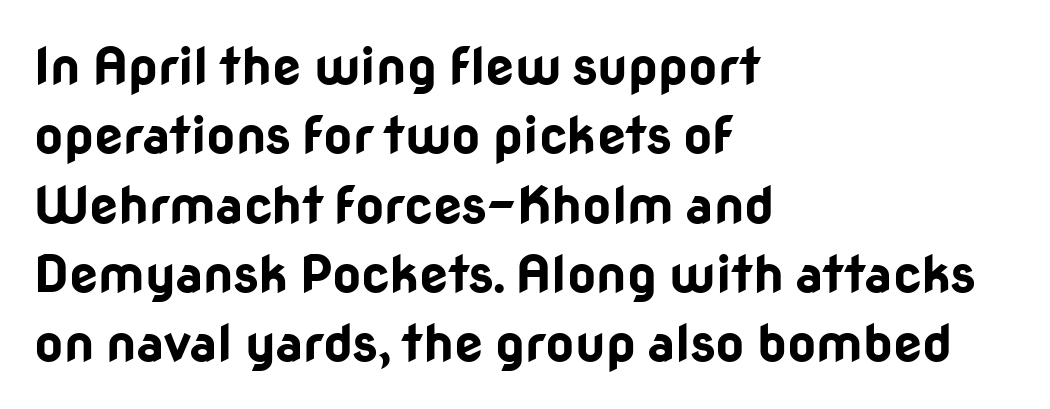
Visually the block forms a straight wall on the left and a jagged coastline on the right. Honestly, there is no underline to notice here at all. Horizontal bands of white between lines are of average thickness. Classification — sans serif. The glyphs have the mass of a bold cut.
